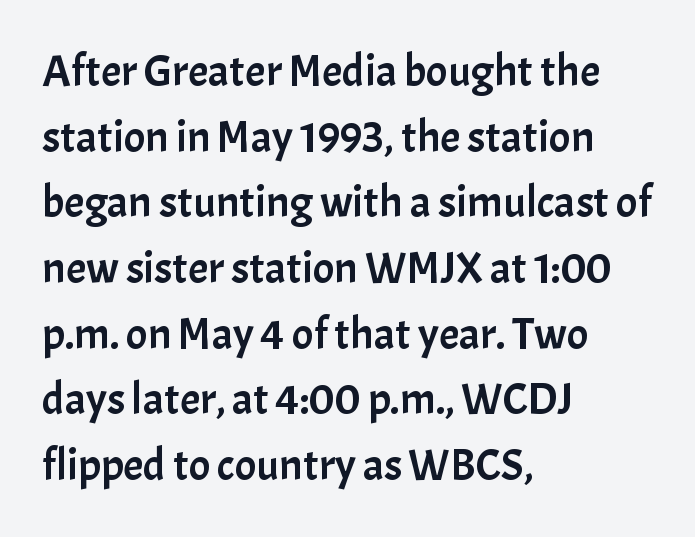
The image shows 45 px sans-serif type, upright; set left-aligned, normal line spacing (1.46x), normal letter spacing, not underlined; low stroke contrast and a medium x-height.
